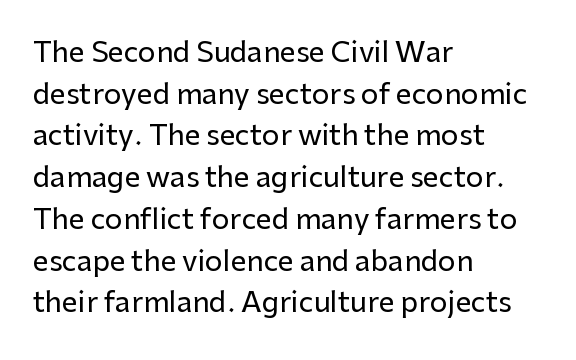
The image shows 28 px sans-serif type, upright; set left-aligned, normal line spacing (1.49x), normal letter spacing, not underlined; low stroke contrast and a medium x-height.
